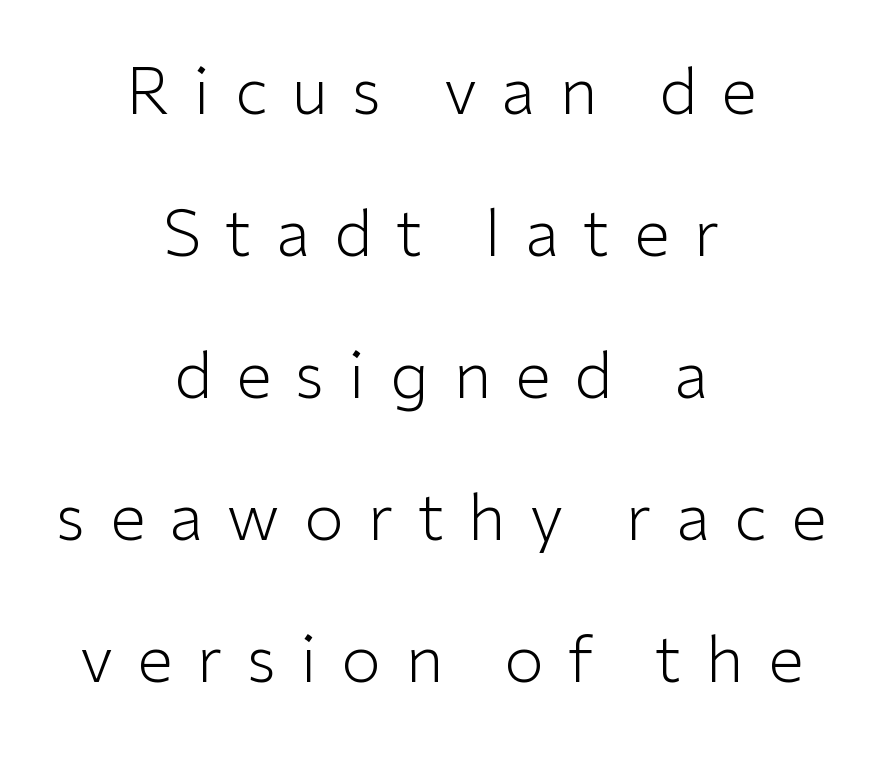
{"serif": "no", "italic": "no", "bold": "no", "weight": "light", "width": "normal", "stroke_contrast": "low", "x_height": "medium", "monospaced": "no", "underline": "no", "align": "center", "line_spacing": "loose", "line_spacing_ratio": 2.22, "letter_spacing": "wide", "letter_spacing_em": 0.38, "glyph_px": 64}
